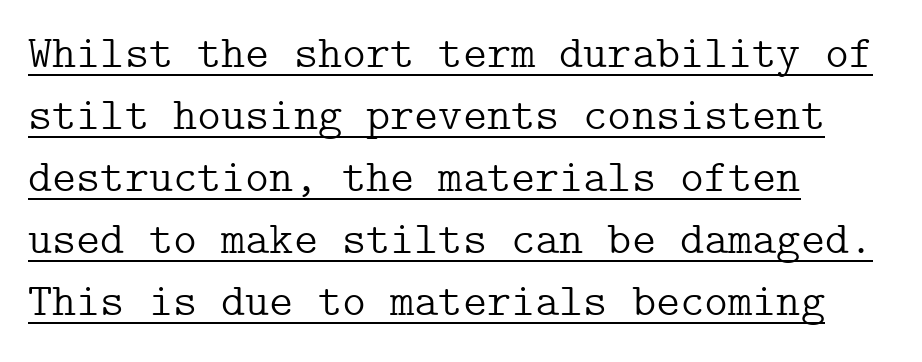
The rendered words wear a rule along their underside. If you drew a ruler down the left edge, every line would touch it. This is roman type, the default non-slanted kind. Students, note that the glyphs here touch the page at normal intervals. Check where the strokes stop: tiny serifs finish them off.
